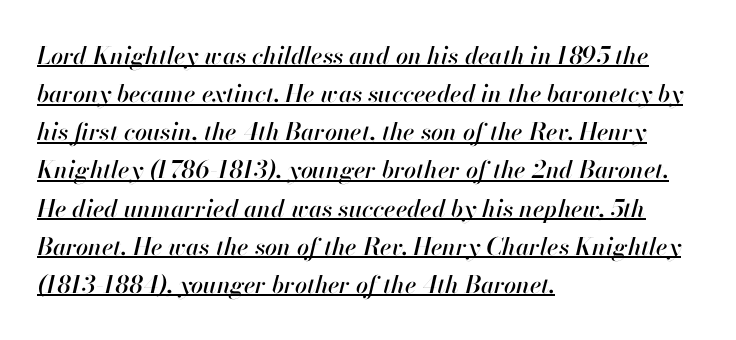
Would a proofreader flag this as italicized? Yes. Nobody touched the tracking dial on this one. Typeset ragged right — the left edge is the straight one. This rendering features underlined lettering. How would I describe the line gaps? Plain and ordinary.
